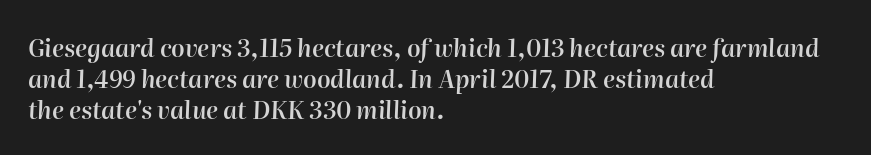
{"italic": "yes", "lean": "right", "slant_degrees": 2, "bold": "semi", "underline": "no", "align": "left", "line_spacing": "normal", "line_spacing_ratio": 1.29, "letter_spacing": "normal", "letter_spacing_em": 0.0, "glyph_px": 24}
